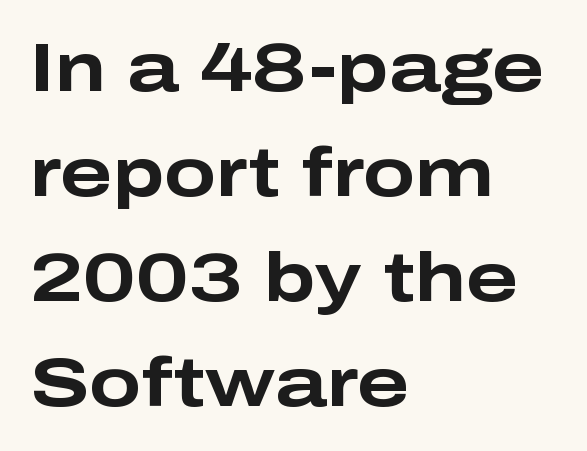
{"serif": "no", "italic": "no", "bold": "yes", "weight": "bold", "width": "wide", "stroke_contrast": "low", "x_height": "medium", "monospaced": "no", "underline": "no", "align": "left", "line_spacing": "normal", "line_spacing_ratio": 1.52, "letter_spacing": "normal", "letter_spacing_em": 0.0, "glyph_px": 69}
